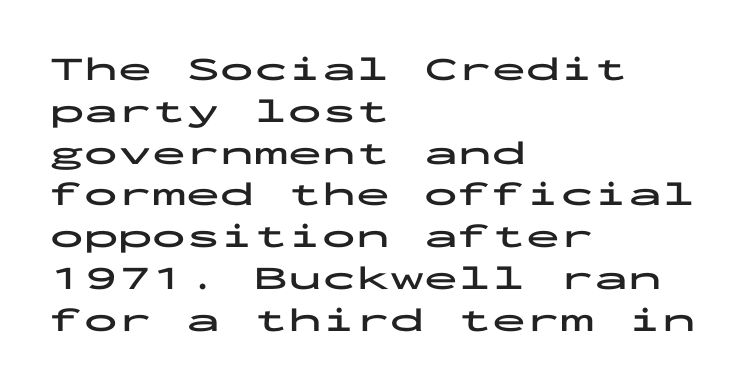
These lines keep a tight, regular rhythm from letter to letter. This sample uses a sans-serif face. You could count columns in this text — the font is strictly monospaced. This rendering features lettering with no underline. The paragraph shown leans on its left margin.
